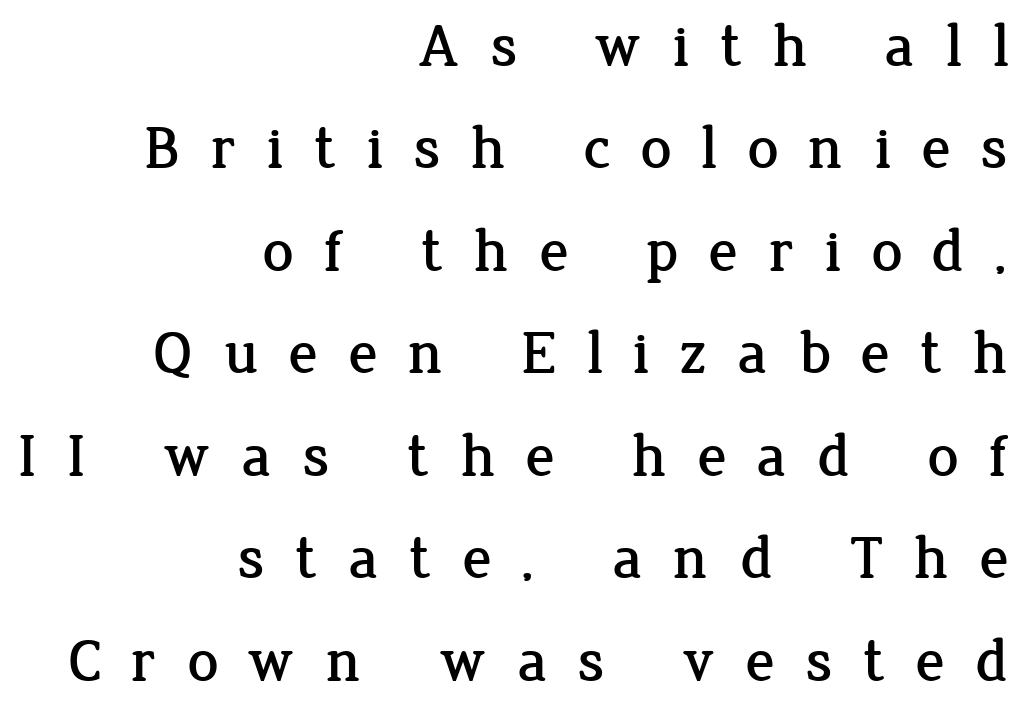
Q: Is the text italic (slanted)? A: No, it is upright.
Q: Is the typeface a serif or a sans-serif typeface? A: Serif.
Q: Is the text underlined? A: No.
Q: How is the paragraph aligned? A: Right-aligned.
Q: Is the spacing between letters normal or unusually wide? A: Unusually wide.
Q: Is the spacing between lines tight, normal or loose? A: Normal.
Q: Width (condensed, normal, or wide)? A: Normal.
Q: Stroke contrast? A: Low.
Q: x-height? A: Medium.
Q: Monospaced? A: No.
